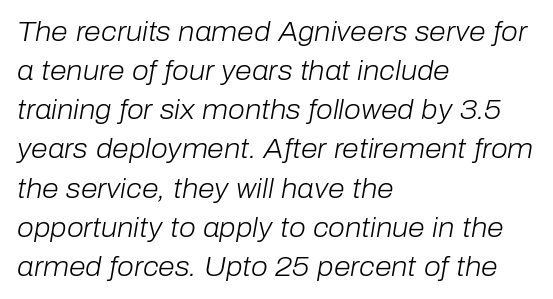
{"italic": "yes", "lean": "right", "slant_degrees": 10, "bold": "no", "underline": "no", "align": "left", "line_spacing": "normal", "line_spacing_ratio": 1.45, "letter_spacing": "normal", "letter_spacing_em": 0.0, "glyph_px": 27}
